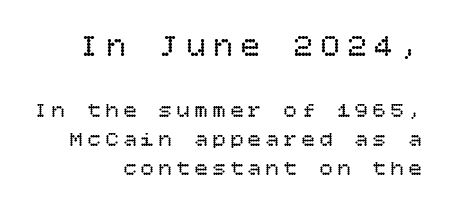
The image shows 33 px regular-weight type, upright; set right-aligned, normal line spacing (1.32x), unusually wide letter spacing (+0.21 em), not underlined; the first (top) block is 1.5x larger; low stroke contrast and a large x-height.
